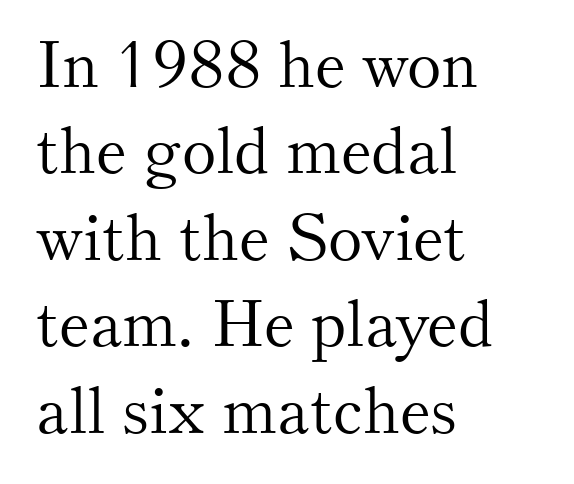
Q: Is the text bold? A: No.
Q: Is the text italic (slanted)? A: No, it is upright.
Q: Is the typeface a serif or a sans-serif typeface? A: Serif.
Q: Is the text underlined? A: No.
Q: How is the paragraph aligned? A: Left-aligned.
Q: Is the spacing between letters normal or unusually wide? A: Normal.
Q: Is the spacing between lines tight, normal or loose? A: Normal.
Q: Width (condensed, normal, or wide)? A: Normal.
Q: Stroke contrast? A: Medium.
Q: x-height? A: Small.
Q: Monospaced? A: No.
